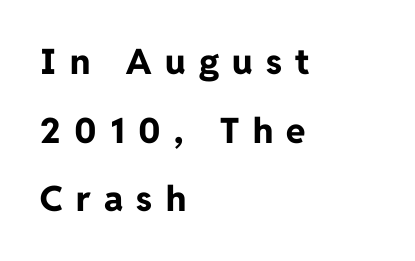
Q: Is the text bold? A: Yes.
Q: Is the text italic (slanted)? A: No, it is upright.
Q: Is the typeface a serif or a sans-serif typeface? A: Sans-serif.
Q: Is the text underlined? A: No.
Q: How is the paragraph aligned? A: Left-aligned.
Q: Is the spacing between letters normal or unusually wide? A: Unusually wide.
Q: Is the spacing between lines tight, normal or loose? A: Loose.
Q: Width (condensed, normal, or wide)? A: Normal.
Q: Stroke contrast? A: Low.
Q: x-height? A: Medium.
Q: Monospaced? A: No.
